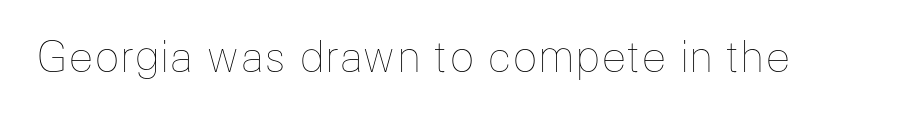
Stroke mass is kept to a normal reading level or below. The tracking reads as untouched default to a designer's eye. If you drew a line through each stem, it would be perfectly vertical. The letters advance in unequal steps, a hallmark of proportional type.
